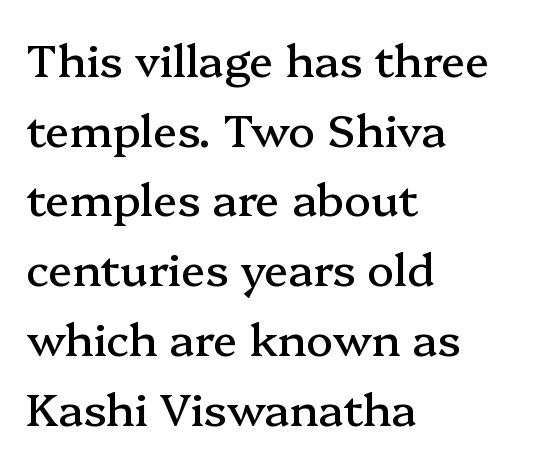
{"serif": "yes", "italic": "no", "width": "normal", "stroke_contrast": "medium", "x_height": "medium", "monospaced": "no", "underline": "no", "align": "left", "line_spacing": "normal", "line_spacing_ratio": 1.55, "letter_spacing": "normal", "letter_spacing_em": 0.0, "glyph_px": 45}
